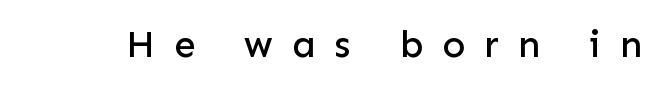
The image shows 38 px sans-serif type, upright; set unusually wide letter spacing (+0.5 em), not underlined; low stroke contrast and a medium x-height.
